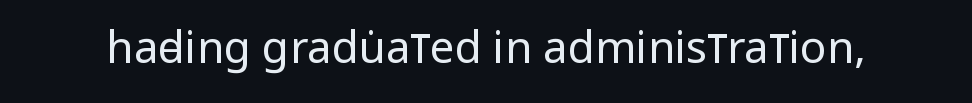
Q: Is the text bold? A: No.
Q: Is the text italic (slanted)? A: No, it is upright.
Q: Is the typeface a serif or a sans-serif typeface? A: Sans-serif.
Q: Is the text underlined? A: No.
Q: Is the spacing between letters normal or unusually wide? A: Normal.
Q: Width (condensed, normal, or wide)? A: Condensed.
Q: Stroke contrast? A: Low.
Q: x-height? A: Large.
Q: Monospaced? A: No.
